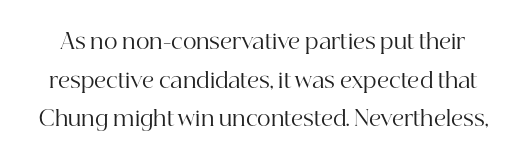
Q: Is the text bold? A: No.
Q: Is the text italic (slanted)? A: No, it is upright.
Q: Is the text underlined? A: No.
Q: Is the spacing between letters normal or unusually wide? A: Normal.
